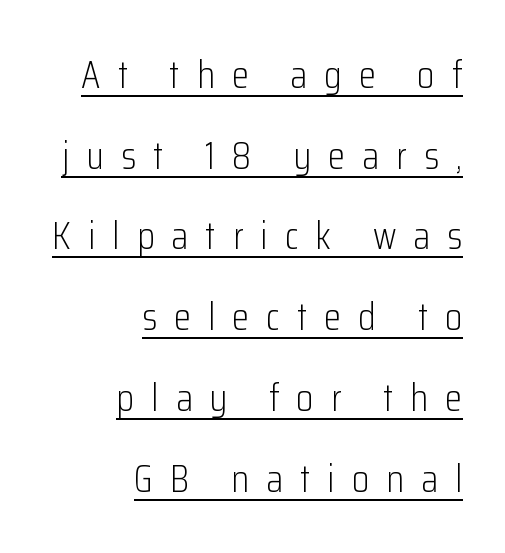
Short and long lines alike share a common ending point at right. This rendering features underlined lettering. Looks like regular typesetting: each glyph gets only the width it needs. A typesetter would call this leading open, well beyond the default. The gaps between neighbouring characters are conspicuously large.
